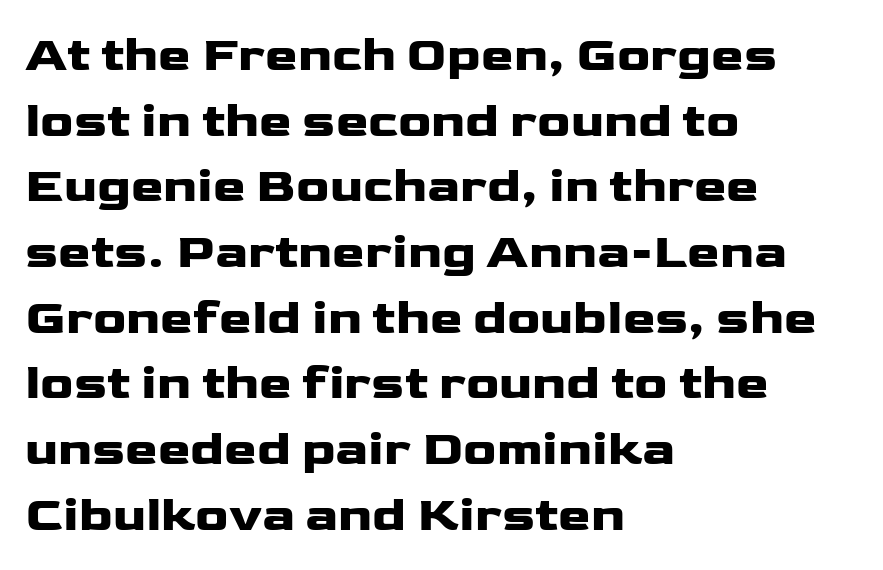
{"serif": "no", "italic": "no", "bold": "yes", "weight": "heavy", "width": "wide", "stroke_contrast": "low", "x_height": "medium", "monospaced": "no", "underline": "no", "align": "left", "line_spacing": "normal", "line_spacing_ratio": 1.34, "letter_spacing": "normal", "letter_spacing_em": 0.0, "glyph_px": 49}
